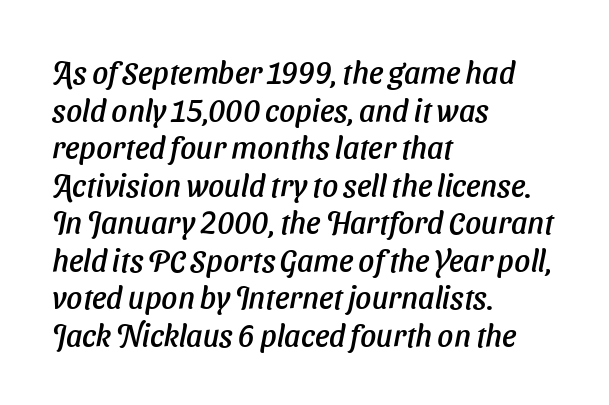
Q: Is the typeface a serif or a sans-serif typeface? A: Serif.
Q: Is the text underlined? A: No.
Q: How is the paragraph aligned? A: Left-aligned.
Q: Is the spacing between letters normal or unusually wide? A: Normal.
Q: Width (condensed, normal, or wide)? A: Normal.
Q: Stroke contrast? A: Low.
Q: x-height? A: Medium.
Q: Monospaced? A: No.
